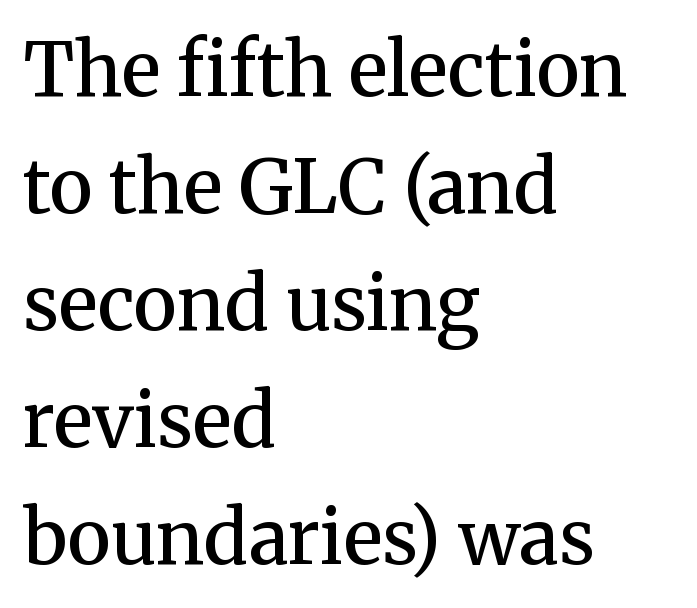
Q: Is the text bold? A: Semi-bold.
Q: Is the text italic (slanted)? A: No, it is upright.
Q: Is the typeface a serif or a sans-serif typeface? A: Serif.
Q: Is the text underlined? A: No.
Q: How is the paragraph aligned? A: Left-aligned.
Q: Is the spacing between letters normal or unusually wide? A: Normal.
Q: Is the spacing between lines tight, normal or loose? A: Normal.
Q: Width (condensed, normal, or wide)? A: Normal.
Q: Stroke contrast? A: Medium.
Q: x-height? A: Medium.
Q: Monospaced? A: No.
